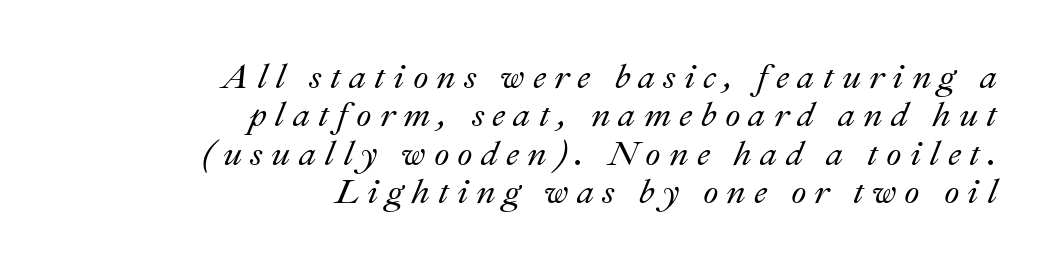
The image shows 35 px text type, italic (leaning right); set right-aligned, tight line spacing (1.1x), unusually wide letter spacing (+0.23 em), not underlined; medium stroke contrast and a small x-height.
